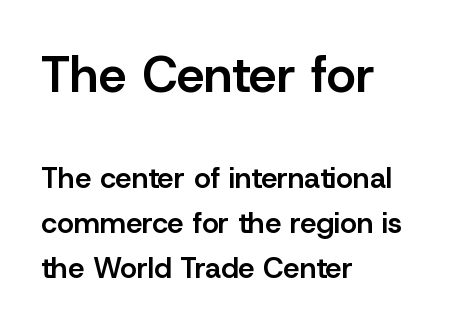
The image shows 50 px semibold sans-serif type, upright; set left-aligned, normal line spacing (1.55x), normal letter spacing, not underlined; the first (top) block is 1.72x larger; low stroke contrast and a medium x-height.
